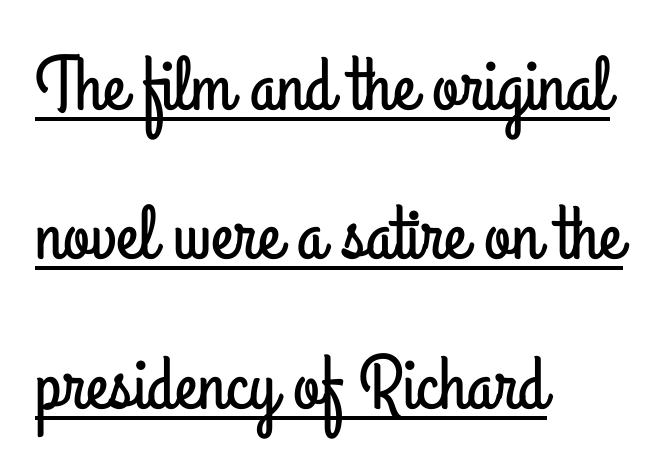
Q: Is the text italic (slanted)? A: No, it is upright.
Q: Is the typeface a serif or a sans-serif typeface? A: Sans-serif.
Q: Is the text underlined? A: Yes.
Q: How is the paragraph aligned? A: Left-aligned.
Q: Is the spacing between letters normal or unusually wide? A: Normal.
Q: Is the spacing between lines tight, normal or loose? A: Loose.
Q: Width (condensed, normal, or wide)? A: Condensed.
Q: Stroke contrast? A: Low.
Q: x-height? A: Small.
Q: Monospaced? A: No.
